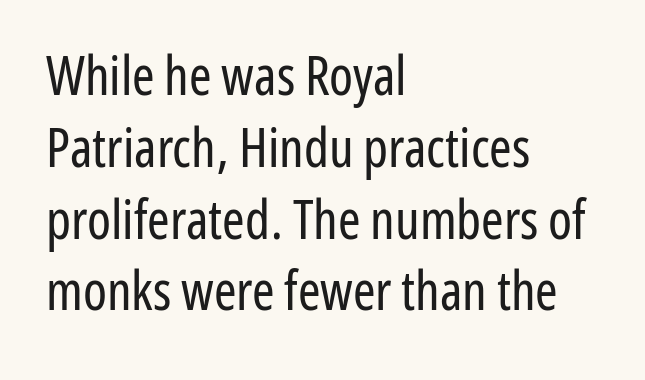
The image shows 54 px regular-weight, condensed sans-serif type, upright; set left-aligned, normal line spacing (1.33x), normal letter spacing, not underlined; low stroke contrast and a medium x-height.
